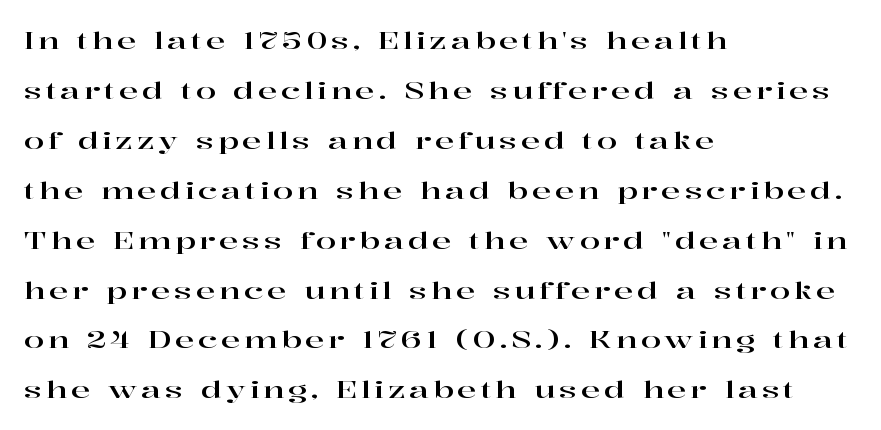
The image shows 23 px text type, upright; set left-aligned, loose line spacing (2.17x), not underlined.
